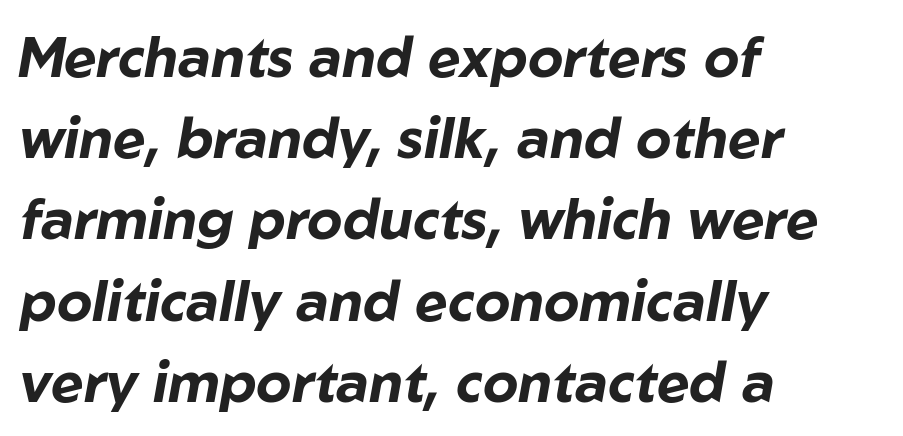
{"italic": "yes", "lean": "right", "slant_degrees": 10, "bold": "yes", "weight": "bold", "width": "normal", "stroke_contrast": "low", "x_height": "medium", "monospaced": "no", "underline": "no", "align": "left", "line_spacing": "normal", "line_spacing_ratio": 1.45, "letter_spacing": "normal", "letter_spacing_em": 0.0, "glyph_px": 56}
